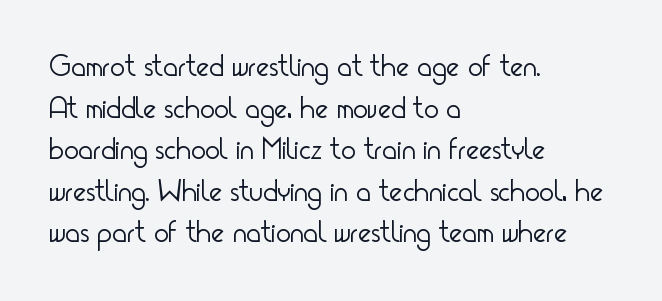
Q: Is the text bold? A: No.
Q: Is the text italic (slanted)? A: No, it is upright.
Q: Is the typeface a serif or a sans-serif typeface? A: Sans-serif.
Q: Is the text underlined? A: No.
Q: How is the paragraph aligned? A: Left-aligned.
Q: Is the spacing between letters normal or unusually wide? A: Normal.
Q: Is the spacing between lines tight, normal or loose? A: Normal.
Q: Width (condensed, normal, or wide)? A: Condensed.
Q: Stroke contrast? A: Low.
Q: x-height? A: Small.
Q: Monospaced? A: No.
